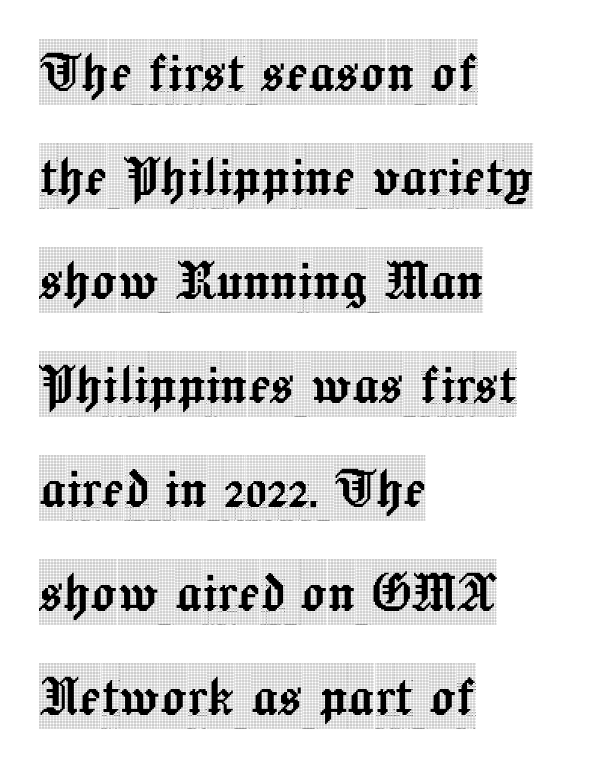
The image shows 65 px condensed serif type, upright; set left-aligned, normal line spacing (1.6x), normal letter spacing, not underlined; a large x-height.
